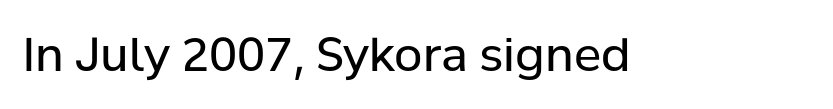
{"serif": "no", "italic": "no", "bold": "no", "weight": "regular", "width": "normal", "stroke_contrast": "low", "x_height": "medium", "monospaced": "no", "underline": "no", "letter_spacing": "normal", "letter_spacing_em": 0.0, "glyph_px": 46}
